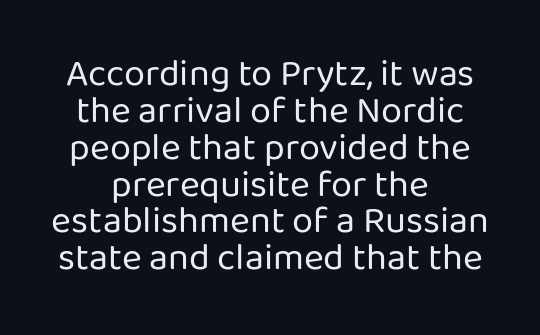
Does the copy run flush right? No — it is centered line by line. Unbolded letterforms with no extra heft. Proportional: the letters do not fall into vertical columns. When letters stand straight like this, we call the style roman or upright. Notice how descenders almost collide with the ascenders below — that's tight leading. Stroke terminals: plain, sans-serif.
